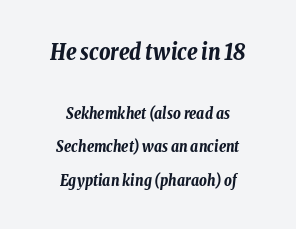
Q: Is the text bold? A: Yes.
Q: Is the text italic (slanted)? A: Yes, it leans right by about 8 degrees.
Q: Is the text underlined? A: No.
Q: How is the paragraph aligned? A: Centered.
Q: Is the spacing between letters normal or unusually wide? A: Normal.
Q: Is the spacing between lines tight, normal or loose? A: Loose.
Q: Which block of text is set in a larger size, the first (top) or the second (bottom)? A: The first (top) one.
